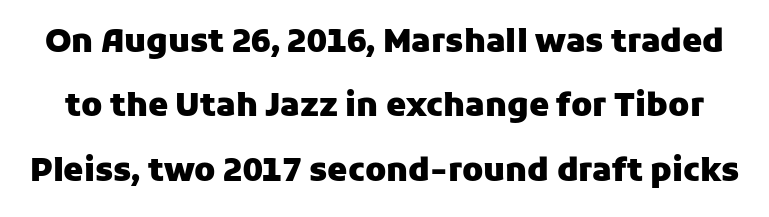
Bold? Absolutely — the strokes are thick and heavy. Plain, unruled lines of type. Students, observe: this is what heavily led, spacious text looks like. This is sans-serif lettering, the kind often seen on screens and signage. What stands out about the letter spacing? Nothing — it is the standard amount.
